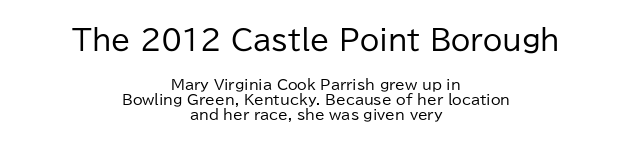
The image shows 28 px regular-weight sans-serif type, upright; set centered, tight line spacing (1.06x), normal letter spacing, not underlined; the first (top) block is 2.0x larger; low stroke contrast and a medium x-height.
